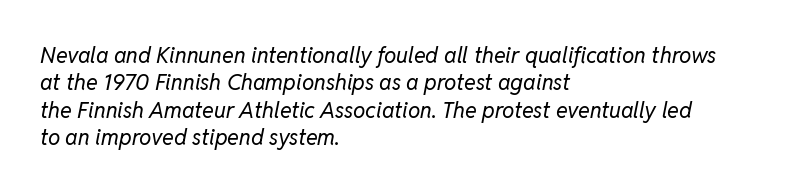
{"italic": "yes", "lean": "right", "slant_degrees": 11, "bold": "no", "underline": "no", "align": "left", "line_spacing": "normal", "line_spacing_ratio": 1.25, "letter_spacing": "normal", "letter_spacing_em": 0.0, "glyph_px": 22}
